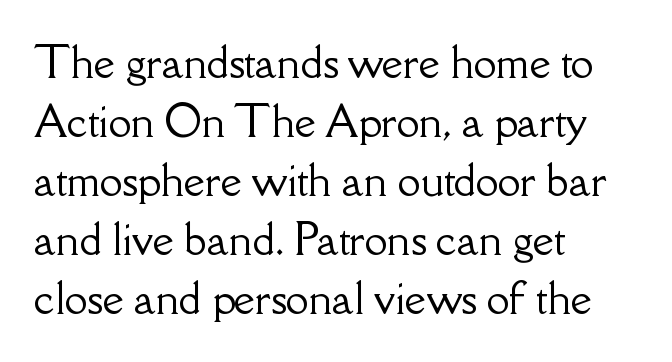
Q: Is the text italic (slanted)? A: No, it is upright.
Q: Is the typeface a serif or a sans-serif typeface? A: Serif.
Q: Is the text underlined? A: No.
Q: How is the paragraph aligned? A: Left-aligned.
Q: Is the spacing between letters normal or unusually wide? A: Normal.
Q: Is the spacing between lines tight, normal or loose? A: Normal.
Q: Width (condensed, normal, or wide)? A: Normal.
Q: Stroke contrast? A: Low.
Q: x-height? A: Small.
Q: Monospaced? A: No.
